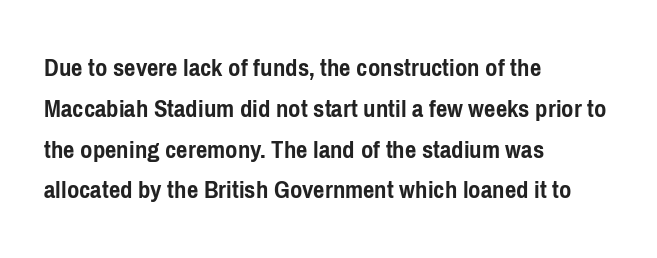
Q: Is the text bold? A: Yes.
Q: Is the text italic (slanted)? A: No, it is upright.
Q: Is the text underlined? A: No.
Q: How is the paragraph aligned? A: Left-aligned.
Q: Is the spacing between letters normal or unusually wide? A: Normal.
Q: Is the spacing between lines tight, normal or loose? A: Normal.
